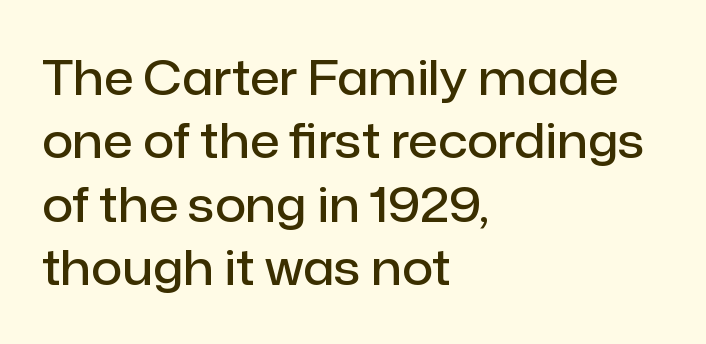
{"serif": "no", "italic": "no", "bold": "semi", "weight": "semibold", "width": "normal", "stroke_contrast": "low", "x_height": "medium", "monospaced": "no", "underline": "no", "align": "left", "line_spacing": "normal", "line_spacing_ratio": 1.32, "letter_spacing": "normal", "letter_spacing_em": 0.0, "glyph_px": 48}
